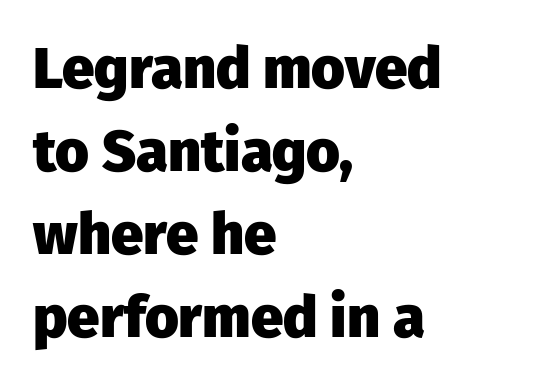
Q: Is the text bold? A: Yes.
Q: Is the text italic (slanted)? A: No, it is upright.
Q: Is the typeface a serif or a sans-serif typeface? A: Sans-serif.
Q: Is the text underlined? A: No.
Q: How is the paragraph aligned? A: Left-aligned.
Q: Is the spacing between letters normal or unusually wide? A: Normal.
Q: Is the spacing between lines tight, normal or loose? A: Normal.
Q: Width (condensed, normal, or wide)? A: Normal.
Q: Stroke contrast? A: Low.
Q: x-height? A: Medium.
Q: Monospaced? A: No.
